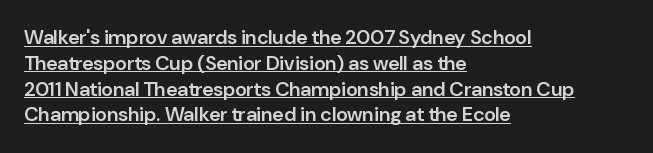
You can see a thin bar hugging the bottom of the glyphs. Compared with an ordinary text face, these strokes are moderately heavier — a semibold. Does the lettering tilt? It doesn't — this is upright. The paragraph has a hard left edge and a soft right edge. The rendering uses a moderate line-height, typical for paragraphs.
